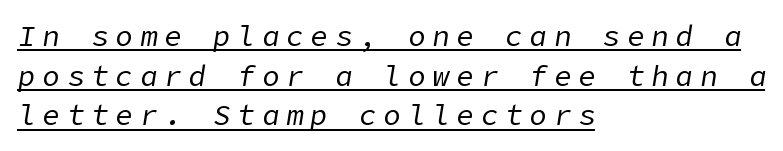
The space between consecutive lines is moderate. Display-style spreading of the glyphs; the letterfit is very open. Tall strokes in this sample are angled rather than plumb. The passage shown is not bold in any degree. A typographer would call this underscored text.
